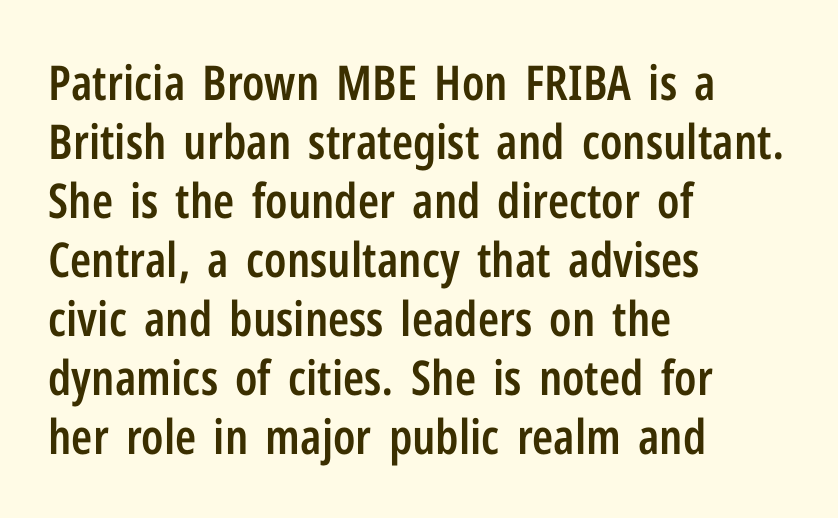
The image shows 48 px semibold, condensed sans-serif type, upright; set left-aligned, line spacing 1.23x, normal letter spacing, not underlined; low stroke contrast and a medium x-height.
